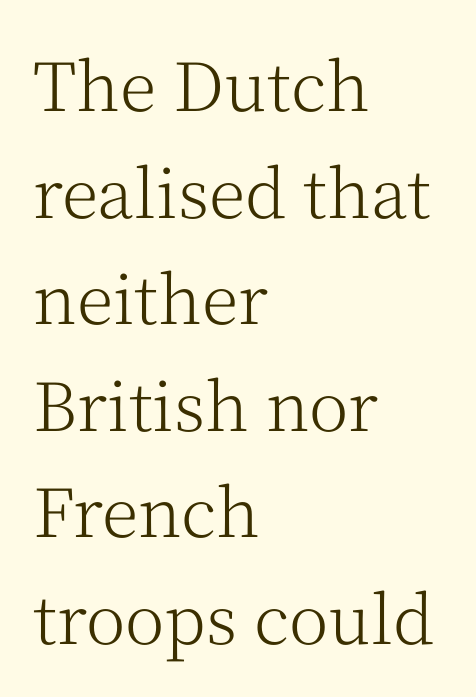
What stands out about the letter spacing? Nothing — it is the standard amount. One-word summary of the alignment: left. The space directly below the letters is spotless. The letterforms sit at book weight or below. Check where the strokes stop: tiny serifs finish them off. A typesetter would call this leading conventional body-copy spacing.
